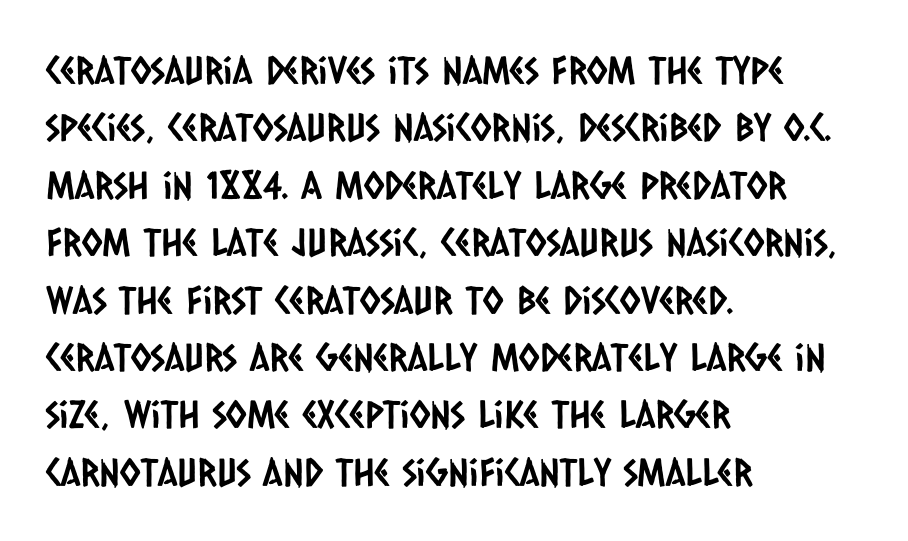
Letters rest on an invisible, unmarked baseline. Observe the ordinary spacing: letters are neighbours, not strangers. This sample has the flowing, uneven cadence of proportional lettering. Short and long lines alike share a common starting point at left. A typesetter would call this leading conventional body-copy spacing. Classification — sans serif.
